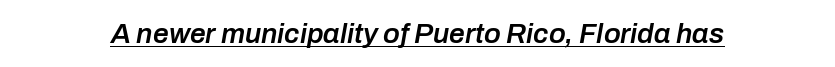
Words appear dense and cohesive because spacing is normal. Here the designer chose a conventional face with non-uniform glyph widths. Emphasis by weight is partial: semibold. Caption: lettering with a line underneath.
